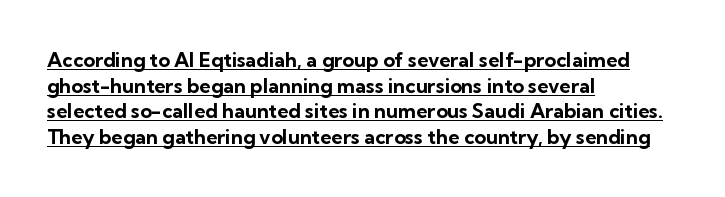
Q: Is the text bold? A: Yes.
Q: Is the text italic (slanted)? A: No, it is upright.
Q: Is the text underlined? A: Yes.
Q: How is the paragraph aligned? A: Left-aligned.
Q: Is the spacing between letters normal or unusually wide? A: Normal.
Q: Is the spacing between lines tight, normal or loose? A: Normal.
